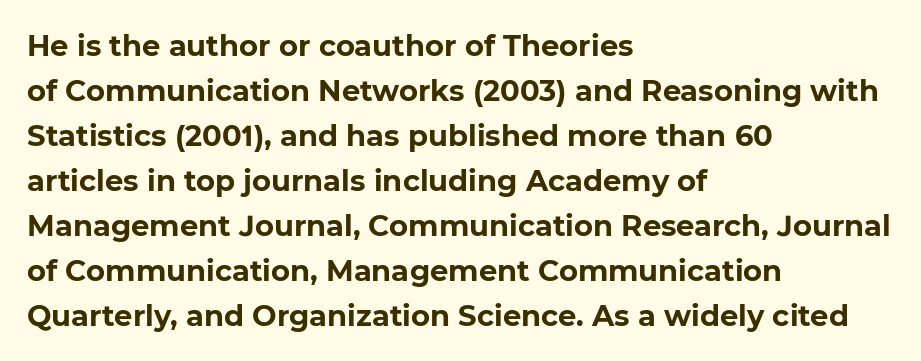
Left-aligned paragraph, ragged on the right. Rows of type keep a routine distance in the vertical direction. What weight is shown? A full bold with thick strokes. Just letters on the line, the space beneath them empty. The characters display no serif detailing; their extremities are plain.
